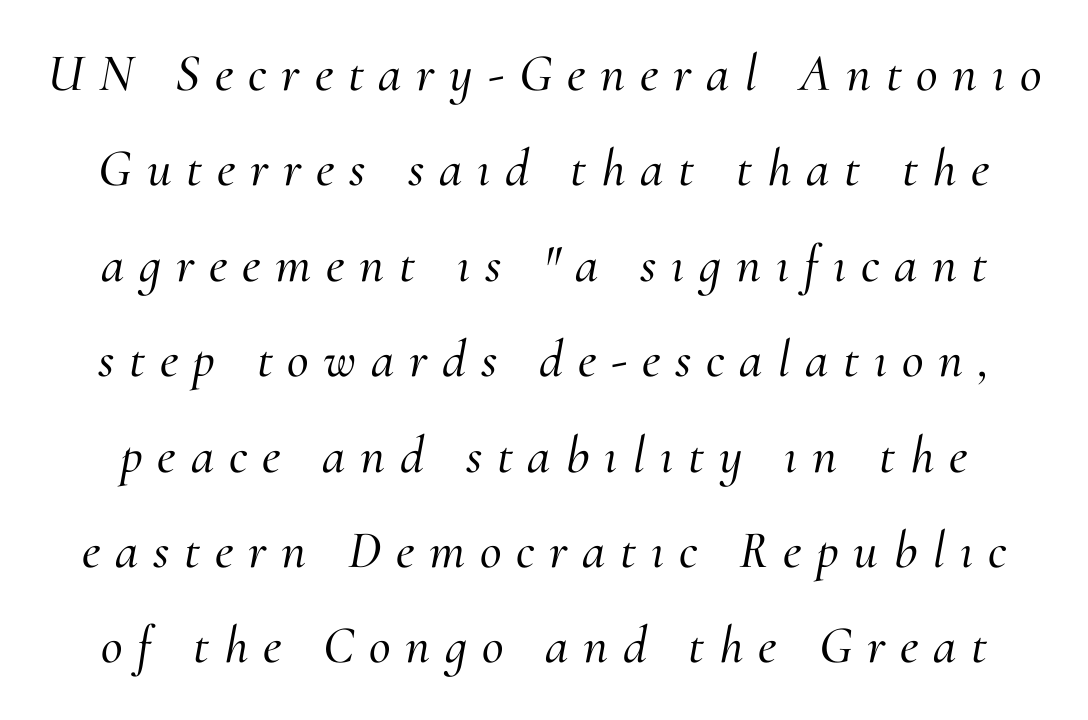
{"serif": "yes", "italic": "yes", "lean": "right", "slant_degrees": 10, "width": "normal", "stroke_contrast": "medium", "x_height": "small", "monospaced": "no", "underline": "no", "line_spacing_ratio": 1.8, "letter_spacing": "wide", "letter_spacing_em": 0.28, "glyph_px": 53}
